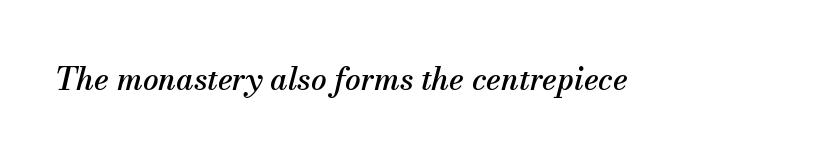
Q: Is the text italic (slanted)? A: Yes, it leans right by about 13 degrees.
Q: Is the typeface a serif or a sans-serif typeface? A: Serif.
Q: Is the text underlined? A: No.
Q: Is the spacing between letters normal or unusually wide? A: Normal.
Q: Width (condensed, normal, or wide)? A: Normal.
Q: Stroke contrast? A: Medium.
Q: x-height? A: Small.
Q: Monospaced? A: No.
